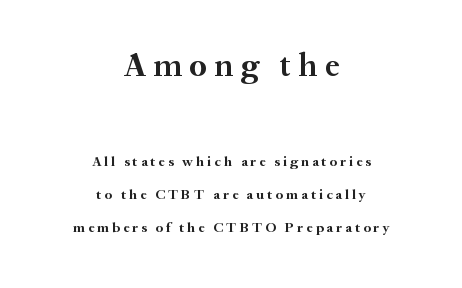
The image shows 33 px semibold serif type, upright; set centered, loose line spacing (2.36x), unusually wide letter spacing (+0.22 em), not underlined; the first (top) block is 2.36x larger; medium stroke contrast and a small x-height.
